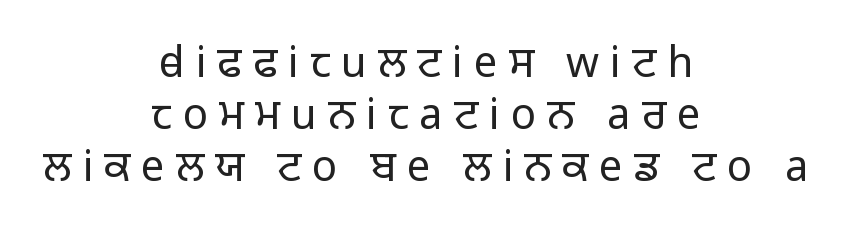
{"serif": "no", "italic": "no", "bold": "no", "weight": "light", "width": "normal", "stroke_contrast": "low", "x_height": "medium", "monospaced": "no", "underline": "no", "align": "center", "line_spacing_ratio": 1.24, "letter_spacing": "wide", "letter_spacing_em": 0.26, "glyph_px": 42}
